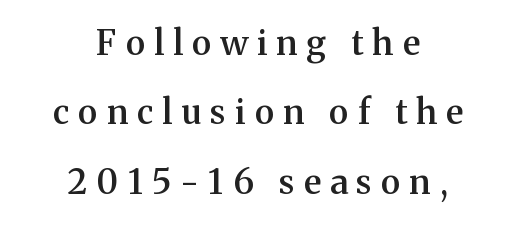
{"serif": "yes", "italic": "no", "bold": "semi", "weight": "semibold", "width": "normal", "stroke_contrast": "medium", "x_height": "medium", "monospaced": "no", "underline": "no", "align": "center", "line_spacing": "loose", "line_spacing_ratio": 2.04, "letter_spacing": "wide", "letter_spacing_em": 0.27, "glyph_px": 34}
